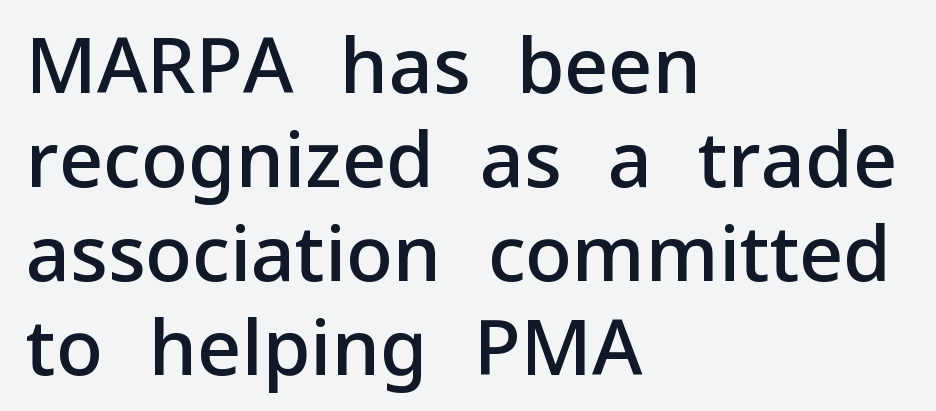
{"serif": "no", "italic": "no", "bold": "semi", "weight": "semibold", "width": "normal", "stroke_contrast": "low", "x_height": "medium", "monospaced": "no", "underline": "no", "align": "left", "line_spacing_ratio": 1.22, "letter_spacing": "normal", "letter_spacing_em": 0.0, "glyph_px": 77}
